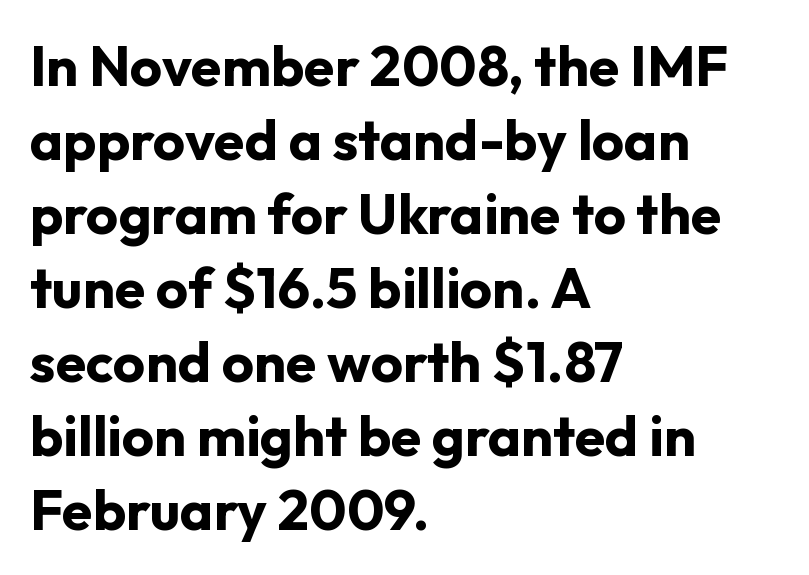
The image shows 56 px bold sans-serif type, upright; set left-aligned, normal line spacing (1.32x), normal letter spacing, not underlined; low stroke contrast and a medium x-height.
